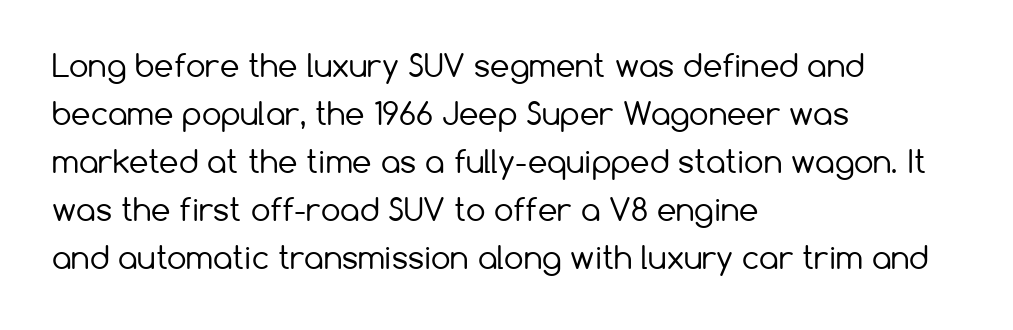
The image shows 31 px regular-weight sans-serif type, upright; set left-aligned, normal line spacing (1.55x), normal letter spacing, not underlined; low stroke contrast and a medium x-height.
